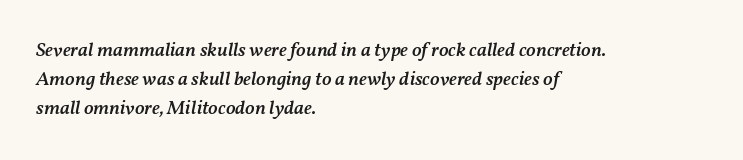
The image shows 20 px text type, italic (leaning right); set left-aligned, normal line spacing (1.46x), normal letter spacing, not underlined.
